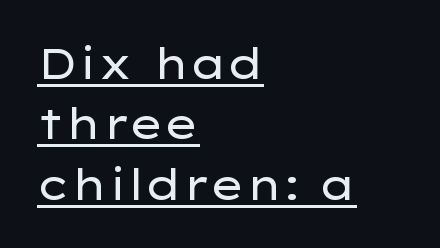
The image shows 42 px regular-weight, wide sans-serif type, upright; set left-aligned, normal line spacing (1.44x), normal letter spacing, underlined; low stroke contrast and a medium x-height.
